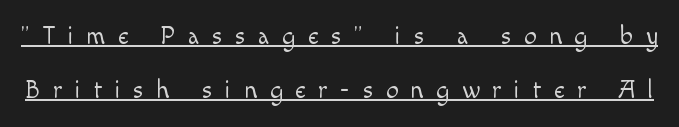
The image shows 25 px text type, upright; set loose line spacing (2.15x), unusually wide letter spacing (+0.5 em), underlined.
